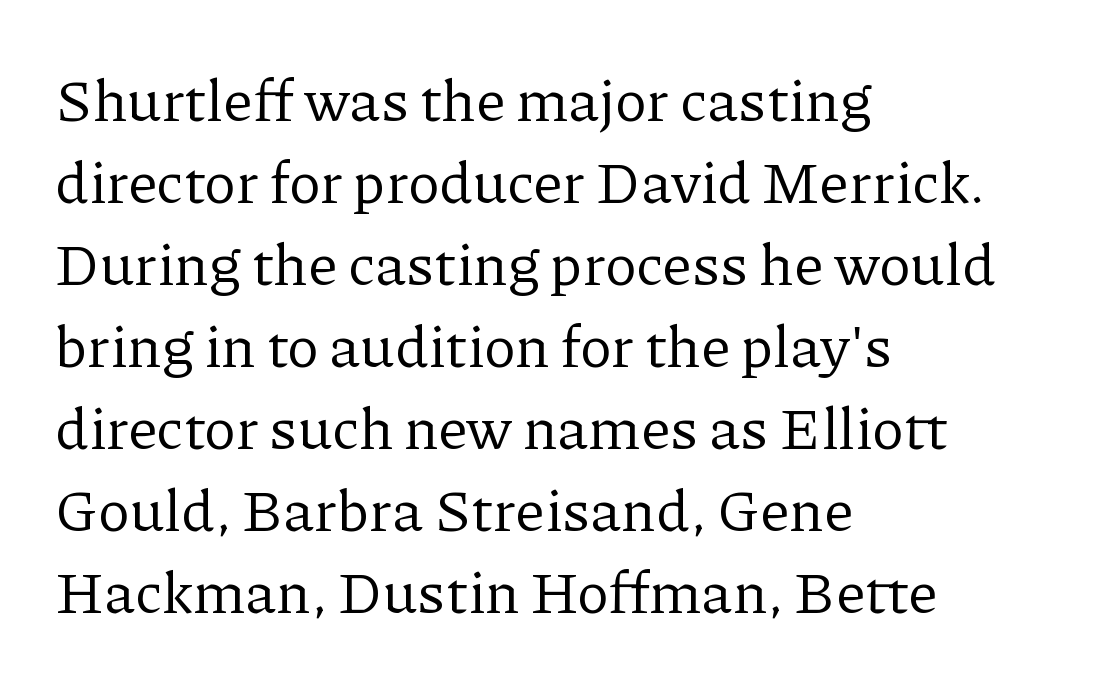
Do the characters align in a grid? No, the font is proportional. The words here are not underlined. Is there any slant? The stems are plumb. Counters stay open thanks to moderate or lighter strokes. Examine the stroke ends and you'll spot serifs. Left-aligned paragraph, ragged on the right.
